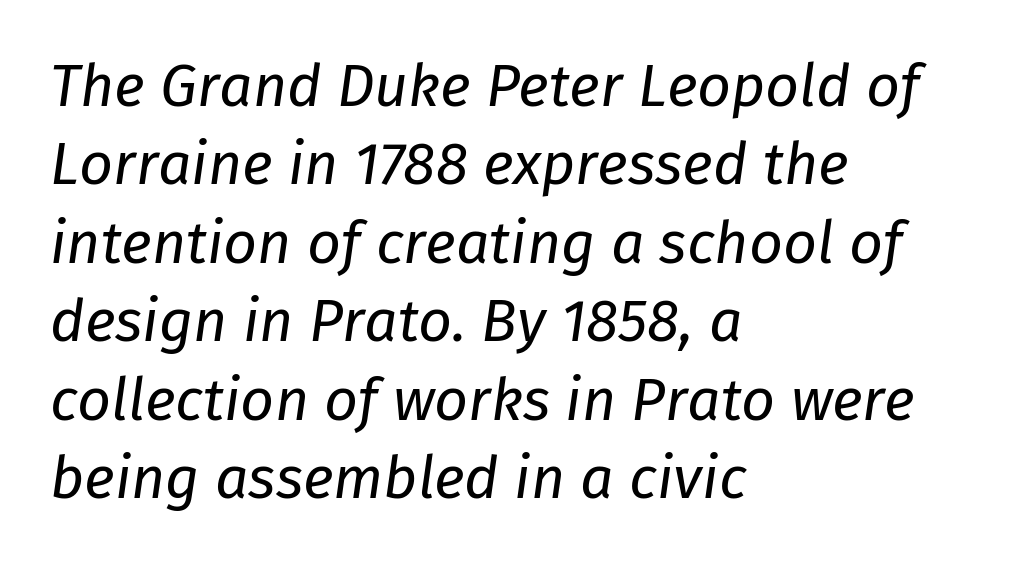
Each stroke keeps to a modest, everyday thickness or less. Each word holds together tightly as a unit, with standard inter-letter gaps. Successive baselines arrive at the customary interval. Is this a fixed-width face? No — the glyphs have proportional, varying widths. Glance below the letters and you will spot only blank space. It's the slanting kind of type.
